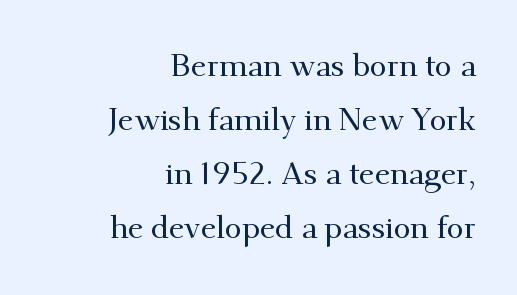
The image shows 31 px serif type, upright; set right-aligned, line spacing 1.74x, normal letter spacing, not underlined; medium stroke contrast and a small x-height.
